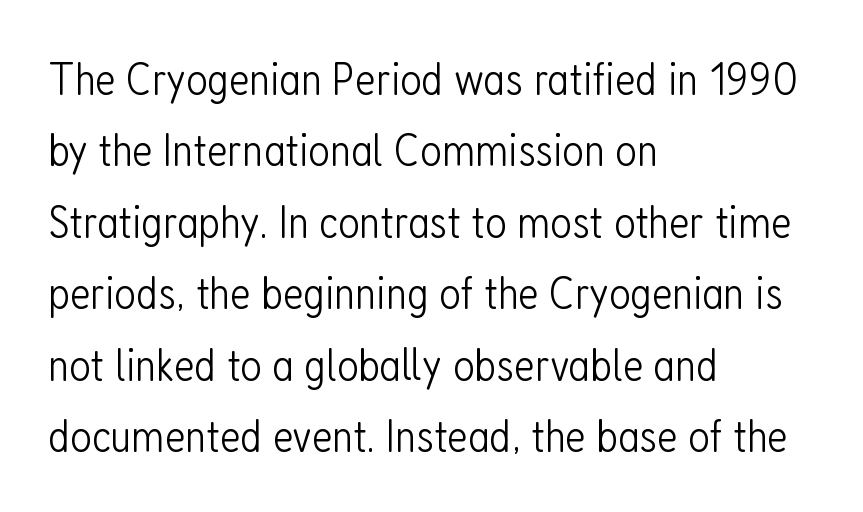
Q: Is the text bold? A: No.
Q: Is the text italic (slanted)? A: No, it is upright.
Q: Is the typeface a serif or a sans-serif typeface? A: Sans-serif.
Q: Is the text underlined? A: No.
Q: How is the paragraph aligned? A: Left-aligned.
Q: Is the spacing between letters normal or unusually wide? A: Normal.
Q: Is the spacing between lines tight, normal or loose? A: Normal.
Q: Width (condensed, normal, or wide)? A: Condensed.
Q: Stroke contrast? A: Low.
Q: x-height? A: Medium.
Q: Monospaced? A: No.
